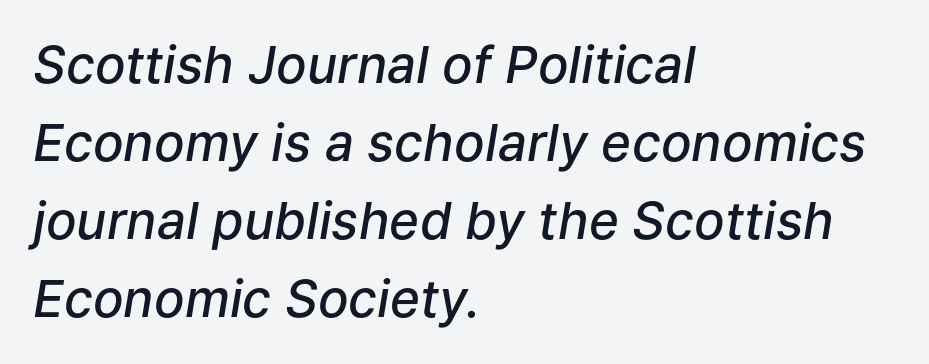
Q: Is the text bold? A: Semi-bold.
Q: Is the text italic (slanted)? A: Yes, it leans right by about 9 degrees.
Q: Is the text underlined? A: No.
Q: How is the paragraph aligned? A: Left-aligned.
Q: Is the spacing between letters normal or unusually wide? A: Normal.
Q: Is the spacing between lines tight, normal or loose? A: Normal.
Q: Width (condensed, normal, or wide)? A: Normal.
Q: Stroke contrast? A: Low.
Q: x-height? A: Medium.
Q: Monospaced? A: No.
